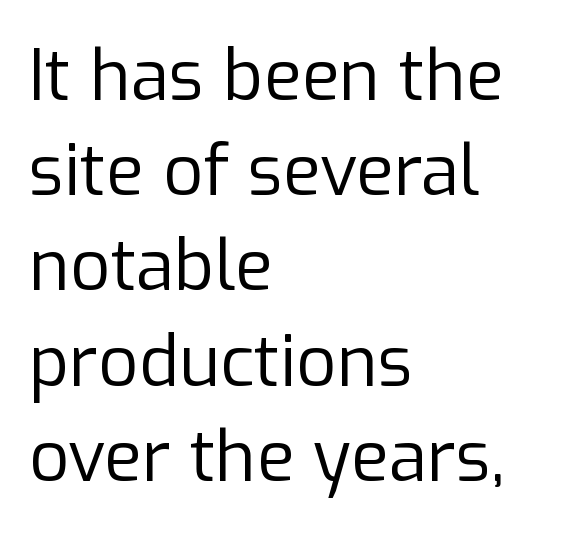
The image shows 70 px regular-weight sans-serif type, upright; set left-aligned, normal line spacing (1.36x), normal letter spacing, not underlined; low stroke contrast and a medium x-height.
